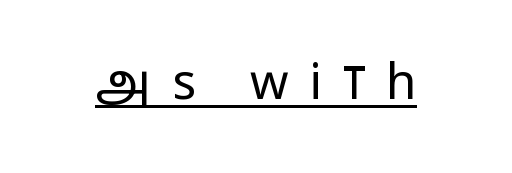
Q: Is the text bold? A: No.
Q: Is the text italic (slanted)? A: No, it is upright.
Q: Is the typeface a serif or a sans-serif typeface? A: Sans-serif.
Q: Is the text underlined? A: Yes.
Q: Is the spacing between letters normal or unusually wide? A: Unusually wide.
Q: Width (condensed, normal, or wide)? A: Condensed.
Q: Stroke contrast? A: Low.
Q: x-height? A: Large.
Q: Monospaced? A: No.
